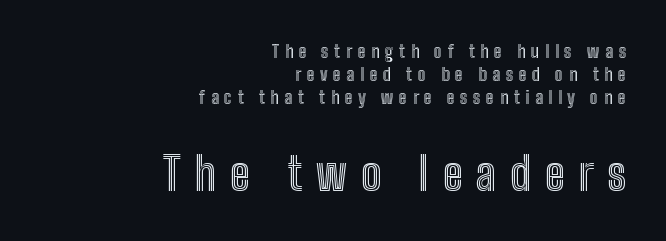
Q: Is the text italic (slanted)? A: No, it is upright.
Q: Is the text underlined? A: No.
Q: How is the paragraph aligned? A: Right-aligned.
Q: Is the spacing between letters normal or unusually wide? A: Unusually wide.
Q: Is the spacing between lines tight, normal or loose? A: Normal.
Q: Which block of text is set in a larger size, the first (top) or the second (bottom)? A: The second (bottom) one.
Q: Width (condensed, normal, or wide)? A: Condensed.
Q: x-height? A: Medium.
Q: Monospaced? A: No.
